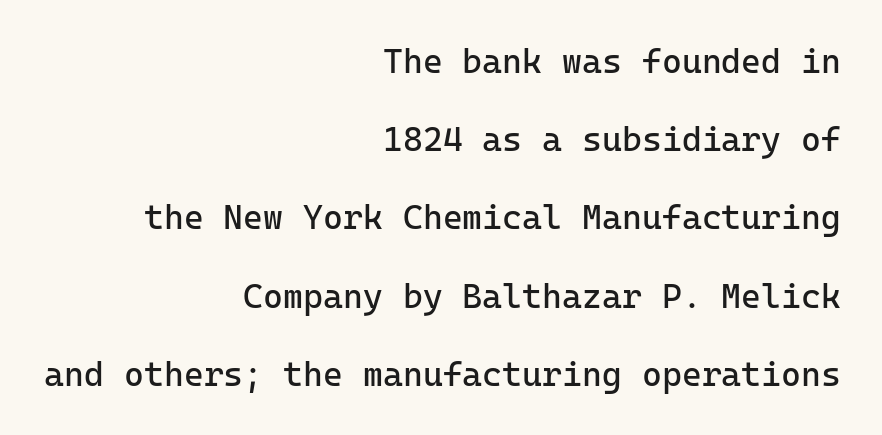
Q: Is the text bold? A: No.
Q: Is the text italic (slanted)? A: No, it is upright.
Q: Is the typeface a serif or a sans-serif typeface? A: Sans-serif.
Q: Is the text underlined? A: No.
Q: How is the paragraph aligned? A: Right-aligned.
Q: Is the spacing between letters normal or unusually wide? A: Normal.
Q: Is the spacing between lines tight, normal or loose? A: Loose.
Q: Width (condensed, normal, or wide)? A: Normal.
Q: Stroke contrast? A: Low.
Q: x-height? A: Medium.
Q: Monospaced? A: Yes.
